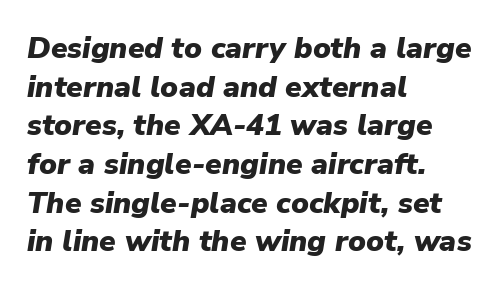
Q: Is the text bold? A: Yes.
Q: Is the text italic (slanted)? A: Yes, it leans right by about 9 degrees.
Q: Is the text underlined? A: No.
Q: How is the paragraph aligned? A: Left-aligned.
Q: Is the spacing between letters normal or unusually wide? A: Normal.
Q: Is the spacing between lines tight, normal or loose? A: Normal.
Q: Width (condensed, normal, or wide)? A: Normal.
Q: Stroke contrast? A: Low.
Q: x-height? A: Medium.
Q: Monospaced? A: No.
